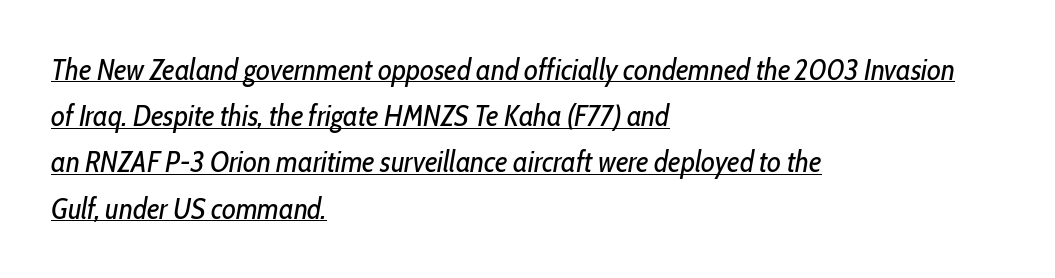
{"italic": "yes", "lean": "right", "slant_degrees": 10, "bold": "no", "weight": "regular", "width": "condensed", "stroke_contrast": "low", "x_height": "medium", "monospaced": "no", "underline": "yes", "align": "left", "line_spacing": "normal", "line_spacing_ratio": 1.54, "letter_spacing": "normal", "letter_spacing_em": 0.0, "glyph_px": 30}
